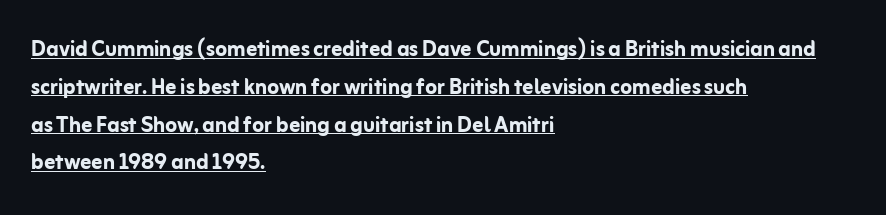
Q: Is the text bold? A: Yes.
Q: Is the text italic (slanted)? A: No, it is upright.
Q: Is the text underlined? A: Yes.
Q: How is the paragraph aligned? A: Left-aligned.
Q: Is the spacing between letters normal or unusually wide? A: Normal.
Q: Is the spacing between lines tight, normal or loose? A: Normal.
